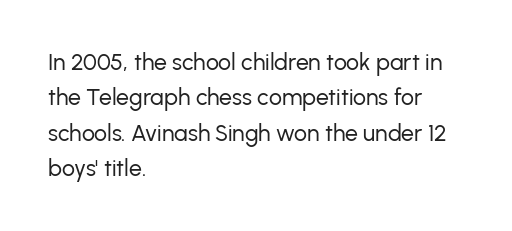
The image shows 23 px text type, upright; set left-aligned, normal line spacing (1.54x), normal letter spacing, not underlined.
